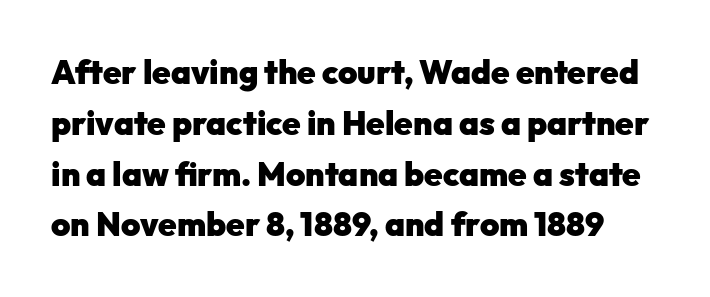
{"serif": "no", "italic": "no", "bold": "yes", "weight": "heavy", "width": "normal", "stroke_contrast": "low", "x_height": "medium", "monospaced": "no", "underline": "no", "line_spacing": "normal", "line_spacing_ratio": 1.54, "letter_spacing": "normal", "letter_spacing_em": 0.0, "glyph_px": 33}
